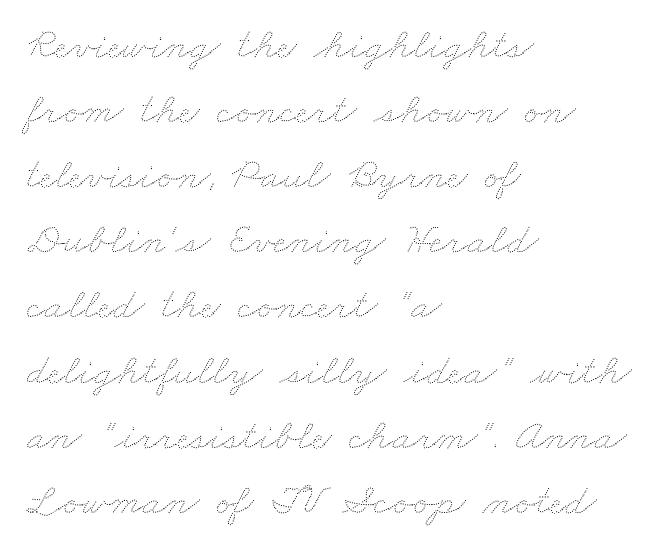
{"bold": "no", "weight": "thin", "width": "wide", "stroke_contrast": "medium", "x_height": "small", "monospaced": "no", "underline": "no", "align": "left", "line_spacing": "normal", "line_spacing_ratio": 1.48, "letter_spacing": "normal", "letter_spacing_em": 0.0, "glyph_px": 44}
